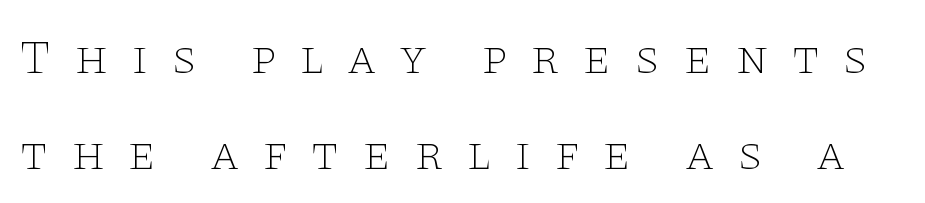
Each row of text sits above clean, open space. Here the designer chose a conventional face with non-uniform glyph widths. The type is letterspaced generously, with wide tracking. Type style note: has serifs. Vertical strokes here are truly vertical. Is there much room between lines? Yes — plenty of vertical air separates them.
